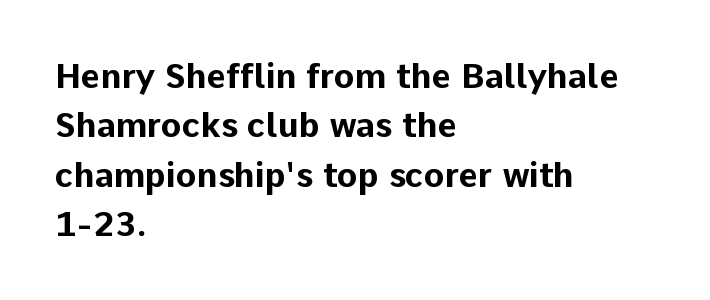
Q: Is the text bold? A: Yes.
Q: Is the text italic (slanted)? A: No, it is upright.
Q: Is the typeface a serif or a sans-serif typeface? A: Sans-serif.
Q: Is the text underlined? A: No.
Q: How is the paragraph aligned? A: Left-aligned.
Q: Is the spacing between letters normal or unusually wide? A: Normal.
Q: Is the spacing between lines tight, normal or loose? A: Normal.
Q: Width (condensed, normal, or wide)? A: Normal.
Q: Stroke contrast? A: Low.
Q: x-height? A: Medium.
Q: Monospaced? A: No.
